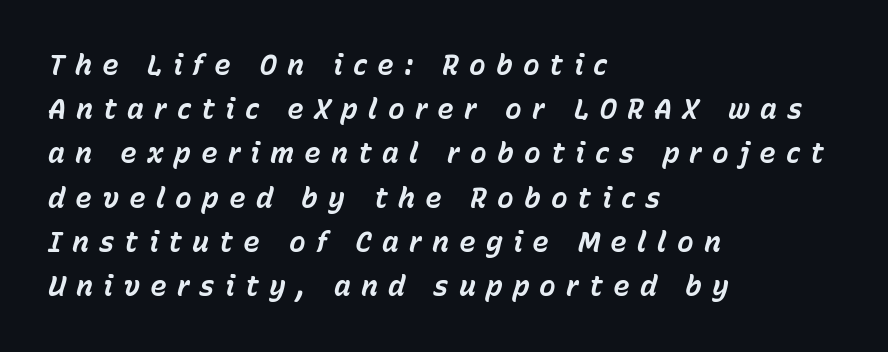
Weight: bold. Short note: letters widely spaced. Normally led — the rows are evenly, conventionally spaced. The text block is weighted toward the left margin, trailing off unevenly rightward.
